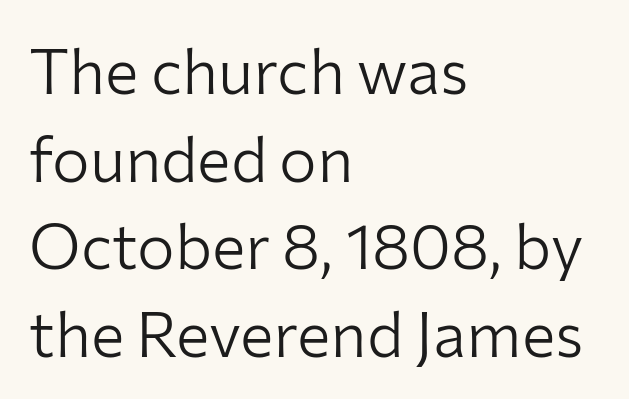
Q: Is the text bold? A: No.
Q: Is the text italic (slanted)? A: No, it is upright.
Q: Is the typeface a serif or a sans-serif typeface? A: Sans-serif.
Q: Is the text underlined? A: No.
Q: How is the paragraph aligned? A: Left-aligned.
Q: Is the spacing between letters normal or unusually wide? A: Normal.
Q: Is the spacing between lines tight, normal or loose? A: Normal.
Q: Width (condensed, normal, or wide)? A: Normal.
Q: Stroke contrast? A: Low.
Q: x-height? A: Medium.
Q: Monospaced? A: No.
